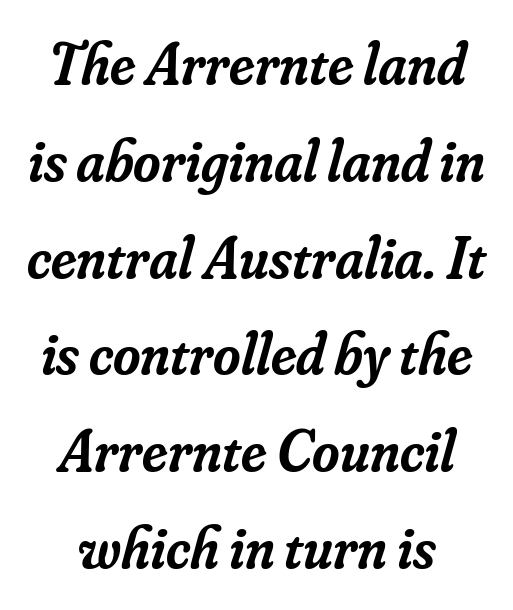
Set as a demibold, roughly 600 on the weight scale. This rendering employs a face with finishing strokes, i.e., a serif. Bare-footed words on every line. There's an unmistakable incline to the writing here.
